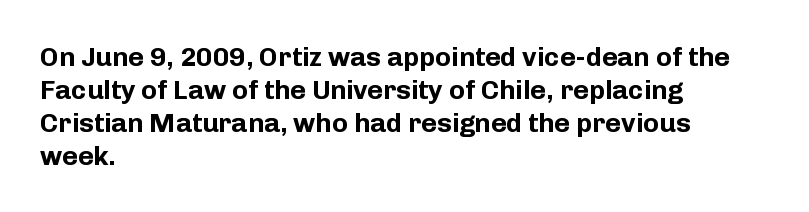
Words float on clear page, feet unadorned. Does the lettering tilt? It doesn't — this is upright. Visually the block forms a straight wall on the left and a jagged coastline on the right. These words are printed bold, with thick strokes throughout. Characters follow at the spacing the type designer built in.
